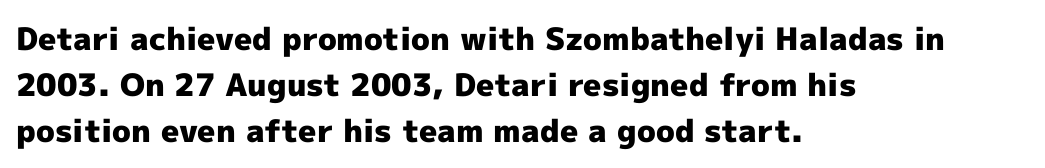
Glance below the letters and you will spot only blank space. Each letter's strokes conclude bluntly, with no projecting serifs. Whoever set this chose a conventional vertical rhythm. Letter spacing: default.
